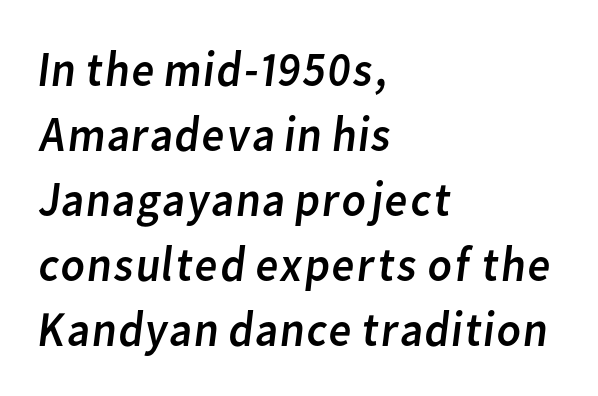
Line beginnings align vertically; line endings do not. The weight would be labelled regular, book, light, or lighter still. This sample has the flowing, uneven cadence of proportional lettering. Short note: letters normally spaced. Typographically, this falls in the sans-serif category.
